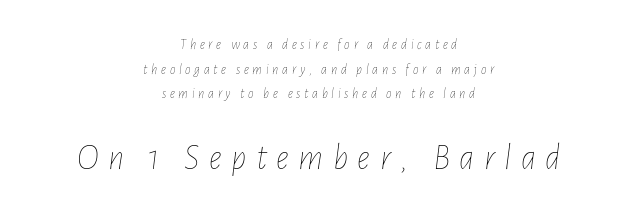
{"italic": "yes", "lean": "right", "slant_degrees": 7, "bold": "no", "weight": "thin", "width": "condensed", "stroke_contrast": "low", "x_height": "medium", "monospaced": "no", "underline": "no", "align": "center", "line_spacing_ratio": 1.76, "letter_spacing": "wide", "letter_spacing_em": 0.26, "larger_block": "second", "size_ratio": 2.57, "glyph_px": 36}
